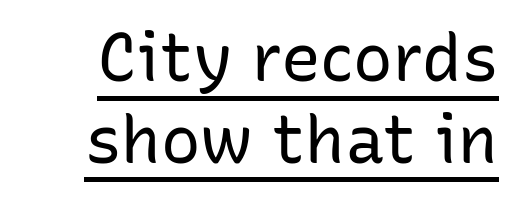
Q: Is the text bold? A: No.
Q: Is the text italic (slanted)? A: No, it is upright.
Q: Is the typeface a serif or a sans-serif typeface? A: Sans-serif.
Q: Is the text underlined? A: Yes.
Q: Is the spacing between letters normal or unusually wide? A: Normal.
Q: Width (condensed, normal, or wide)? A: Normal.
Q: Stroke contrast? A: Low.
Q: x-height? A: Medium.
Q: Monospaced? A: No.
